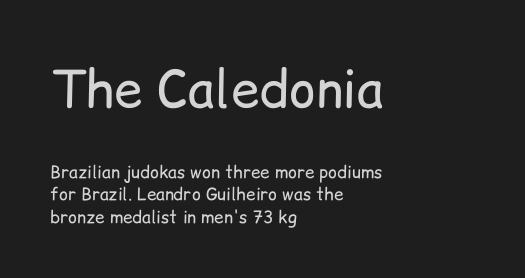
The image shows 51 px regular-weight sans-serif type, upright; set left-aligned, normal line spacing (1.33x), normal letter spacing, not underlined; the first (top) block is 3.0x larger; low stroke contrast and a medium x-height.
